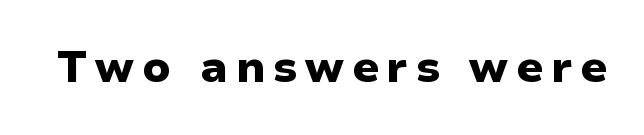
{"serif": "no", "italic": "no", "bold": "yes", "weight": "heavy", "width": "normal", "stroke_contrast": "low", "x_height": "medium", "monospaced": "no", "underline": "no", "glyph_px": 44}
